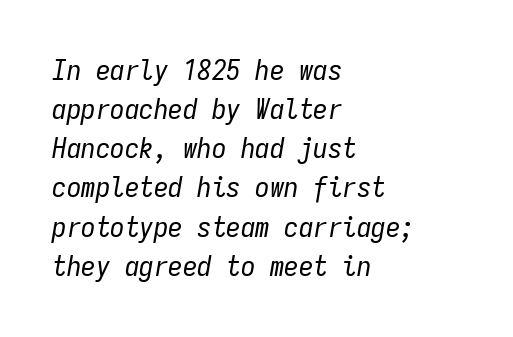
{"italic": "yes", "lean": "right", "slant_degrees": 9, "bold": "no", "weight": "regular", "width": "condensed", "stroke_contrast": "low", "x_height": "medium", "monospaced": "yes", "underline": "no", "align": "left", "line_spacing": "normal", "line_spacing_ratio": 1.35, "letter_spacing": "normal", "letter_spacing_em": 0.0, "glyph_px": 29}
